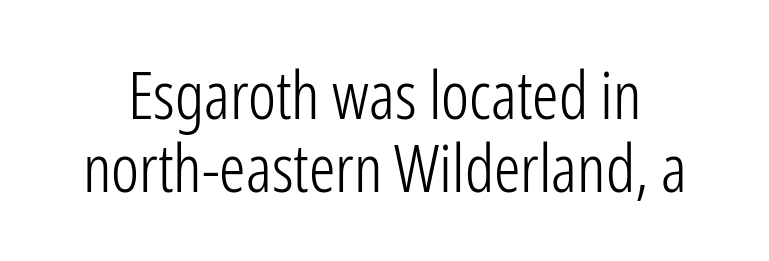
{"serif": "no", "italic": "no", "bold": "no", "weight": "light", "width": "condensed", "stroke_contrast": "low", "x_height": "medium", "monospaced": "no", "underline": "no", "line_spacing": "tight", "line_spacing_ratio": 1.11, "letter_spacing": "normal", "letter_spacing_em": 0.0, "glyph_px": 66}
